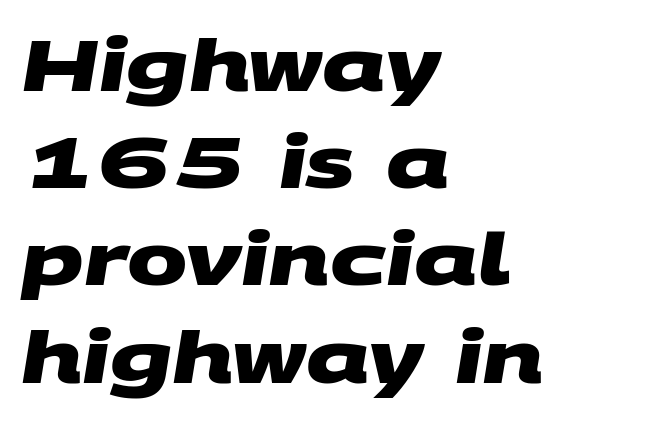
Q: Is the text bold? A: Yes.
Q: Is the typeface a serif or a sans-serif typeface? A: Sans-serif.
Q: Is the text underlined? A: No.
Q: How is the paragraph aligned? A: Left-aligned.
Q: Is the spacing between letters normal or unusually wide? A: Normal.
Q: Is the spacing between lines tight, normal or loose? A: Normal.
Q: Width (condensed, normal, or wide)? A: Wide.
Q: Stroke contrast? A: Medium.
Q: x-height? A: Large.
Q: Monospaced? A: No.
